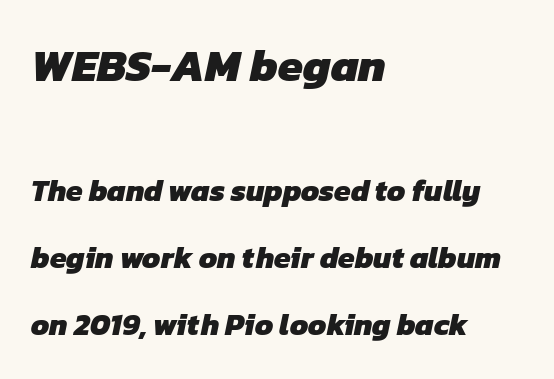
{"serif": "no", "bold": "yes", "weight": "heavy", "width": "normal", "stroke_contrast": "low", "x_height": "medium", "monospaced": "no", "underline": "no", "align": "left", "line_spacing": "loose", "line_spacing_ratio": 2.24, "letter_spacing": "normal", "letter_spacing_em": 0.0, "larger_block": "first", "size_ratio": 1.5, "glyph_px": 45}
